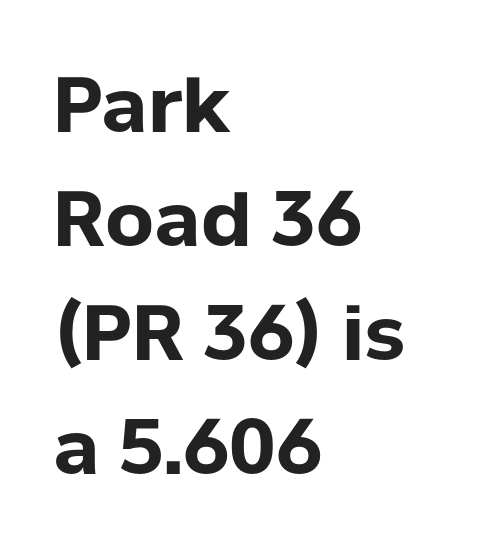
The image shows 76 px bold sans-serif type, upright; set left-aligned, normal line spacing (1.5x), normal letter spacing, not underlined; low stroke contrast and a medium x-height.
